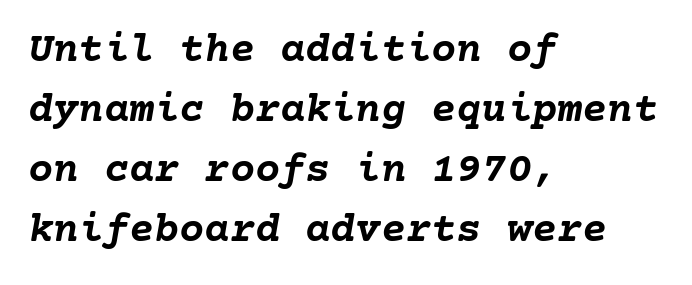
Decoration check: the copy has no underline. What weight is shown? A full bold with thick strokes. A classic flush-left, rag-right setting is used for this passage. Quick note: italic. Successive baselines arrive at the customary interval. The letters sit at their default tracking, neither squeezed nor spread.
